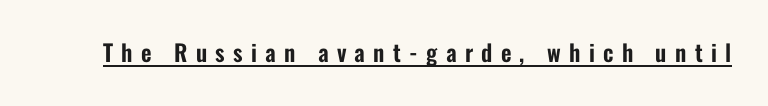
{"italic": "no", "underline": "yes", "letter_spacing": "wide", "letter_spacing_em": 0.36, "glyph_px": 23}
